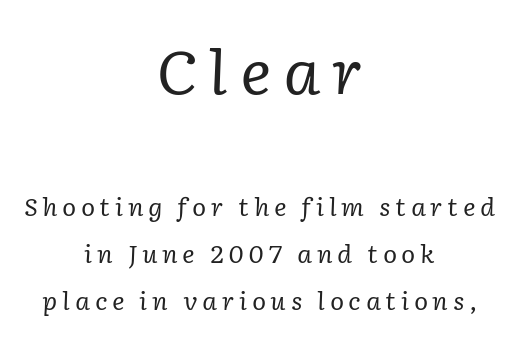
Would a proofreader flag this as italicized? Yes. The letters advance in unequal steps, a hallmark of proportional type. A bare baseline throughout the passage. The text was rendered using a seriffed face with decorative stroke endings. The more generous point size was reserved for the upper chunk.
